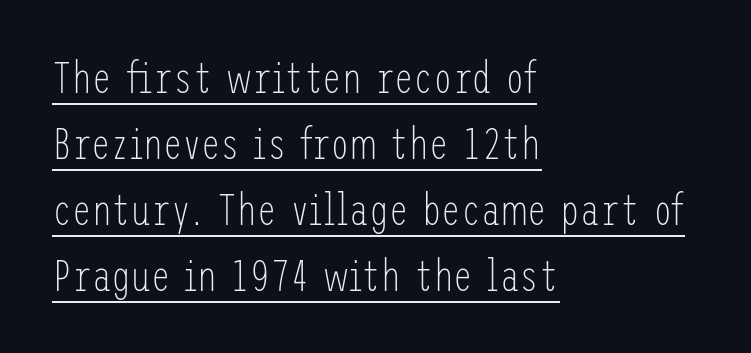
Q: Is the text bold? A: No.
Q: Is the text italic (slanted)? A: No, it is upright.
Q: Is the typeface a serif or a sans-serif typeface? A: Sans-serif.
Q: Is the text underlined? A: Yes.
Q: How is the paragraph aligned? A: Left-aligned.
Q: Is the spacing between letters normal or unusually wide? A: Normal.
Q: Is the spacing between lines tight, normal or loose? A: Normal.
Q: Width (condensed, normal, or wide)? A: Condensed.
Q: Stroke contrast? A: Low.
Q: x-height? A: Medium.
